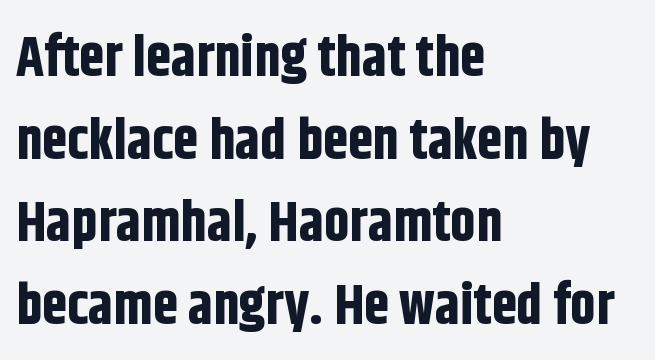
The image shows 57 px bold, condensed sans-serif type, upright; set left-aligned, normal line spacing (1.45x), normal letter spacing, not underlined; low stroke contrast and a large x-height.
